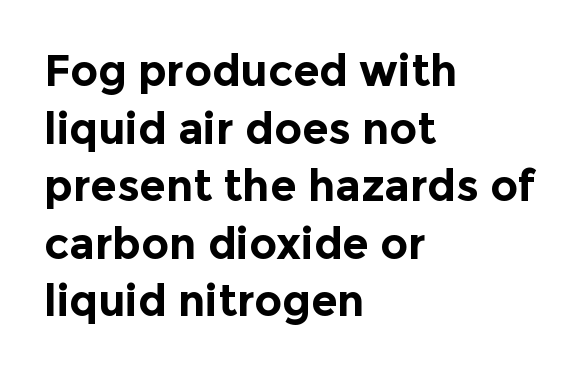
The image shows 43 px bold sans-serif type, upright; set left-aligned, normal line spacing (1.34x), normal letter spacing, not underlined; a medium x-height.
